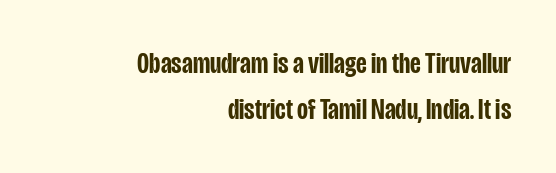
The image shows 30 px semibold, condensed sans-serif type, upright; set right-aligned, normal line spacing (1.53x), normal letter spacing, not underlined; low stroke contrast and a large x-height.
